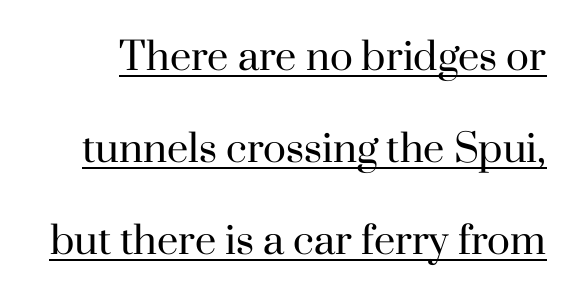
Q: Is the text bold? A: No.
Q: Is the text italic (slanted)? A: No, it is upright.
Q: Is the typeface a serif or a sans-serif typeface? A: Serif.
Q: Is the text underlined? A: Yes.
Q: Is the spacing between letters normal or unusually wide? A: Normal.
Q: Is the spacing between lines tight, normal or loose? A: Loose.
Q: Width (condensed, normal, or wide)? A: Normal.
Q: Stroke contrast? A: High.
Q: x-height? A: Small.
Q: Monospaced? A: No.
